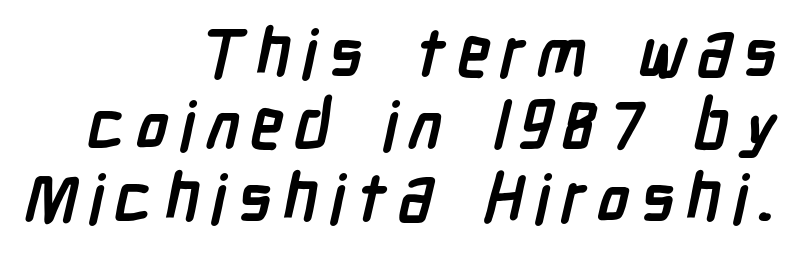
These lines huddle together more closely than default settings would place them. Heavy, bold letterforms. Lines of text with bare space underneath. Spacing verdict: proportional, widths tailored to each character. A flush-right, rag-left setting is used for this passage. Nothing sits at the stroke ends, so this counts as sans-serif.
